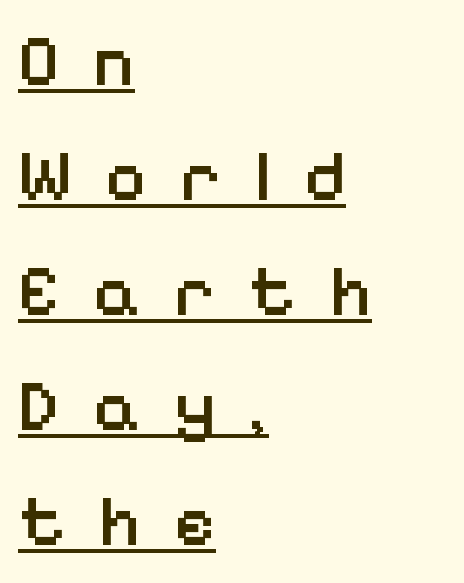
The image shows 71 px semibold sans-serif type, upright; set left-aligned, normal line spacing (1.62x), unusually wide letter spacing (+0.46 em), underlined; low stroke contrast and a medium x-height.
